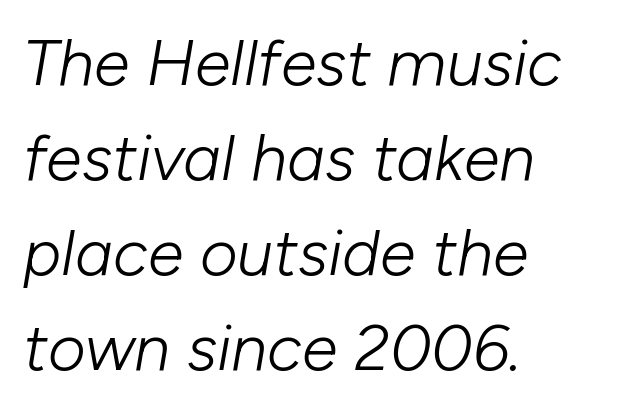
Q: Is the text bold? A: No.
Q: Is the text italic (slanted)? A: Yes, it leans right by about 10 degrees.
Q: Is the text underlined? A: No.
Q: How is the paragraph aligned? A: Left-aligned.
Q: Is the spacing between letters normal or unusually wide? A: Normal.
Q: Is the spacing between lines tight, normal or loose? A: Normal.
Q: Width (condensed, normal, or wide)? A: Normal.
Q: Stroke contrast? A: Low.
Q: x-height? A: Medium.
Q: Monospaced? A: No.
